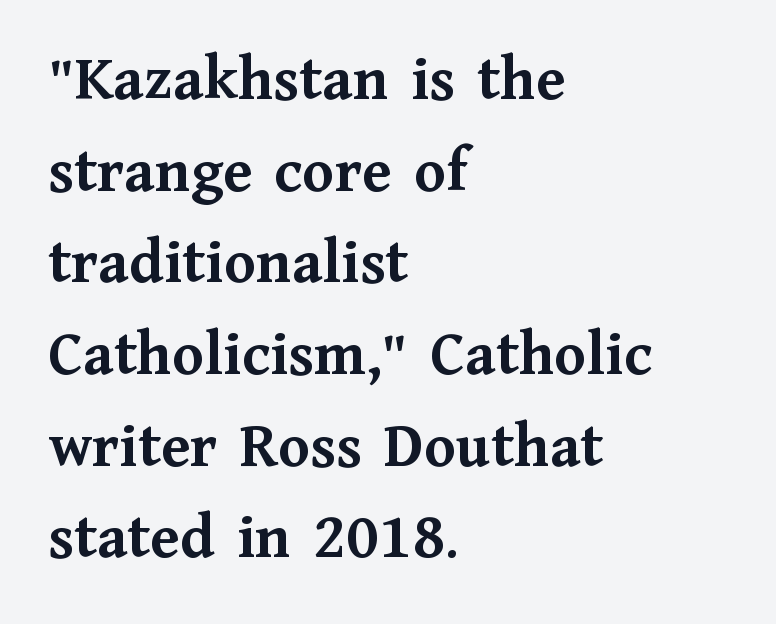
Q: Is the text bold? A: Yes.
Q: Is the text italic (slanted)? A: No, it is upright.
Q: Is the typeface a serif or a sans-serif typeface? A: Serif.
Q: Is the text underlined? A: No.
Q: How is the paragraph aligned? A: Left-aligned.
Q: Is the spacing between letters normal or unusually wide? A: Normal.
Q: Is the spacing between lines tight, normal or loose? A: Normal.
Q: Width (condensed, normal, or wide)? A: Normal.
Q: Stroke contrast? A: Medium.
Q: x-height? A: Medium.
Q: Monospaced? A: No.
